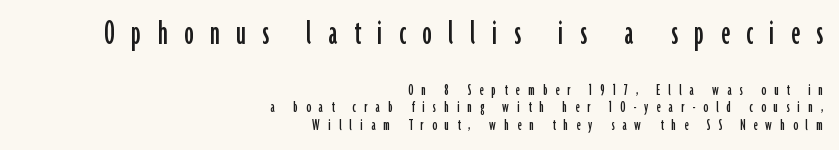
{"serif": "no", "italic": "no", "width": "condensed", "stroke_contrast": "low", "x_height": "medium", "monospaced": "no", "underline": "no", "align": "right", "line_spacing": "tight", "line_spacing_ratio": 0.96, "letter_spacing": "wide", "letter_spacing_em": 0.45, "larger_block": "first", "size_ratio": 2.06, "glyph_px": 37}
